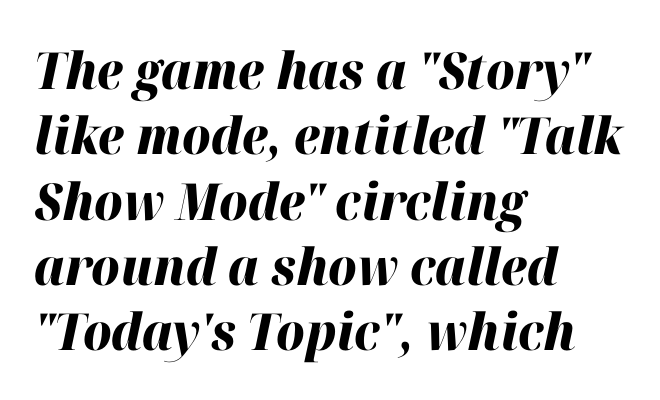
Regarding leading, the lines here are spaced in the standard way. The glyphs are unaccompanied by any horizontal stroke below them. This is oblique type, the kind used for emphasis or titles. Is the block centered? No — it sits flush against the left margin. Note the varied advance widths — an 'i' is clearly narrower than an 'm'. Thick stems and heavy bowls — unmistakably bold.
